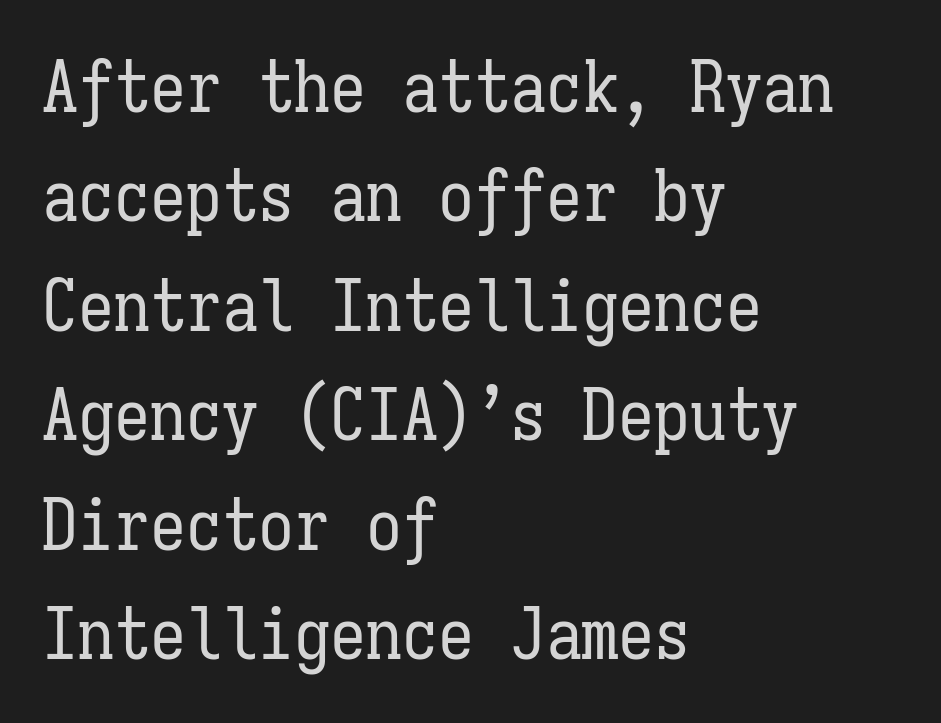
{"italic": "no", "bold": "no", "weight": "regular", "width": "condensed", "stroke_contrast": "low", "x_height": "medium", "monospaced": "yes", "underline": "no", "align": "left", "line_spacing": "normal", "line_spacing_ratio": 1.52, "letter_spacing": "normal", "letter_spacing_em": 0.0, "glyph_px": 72}
